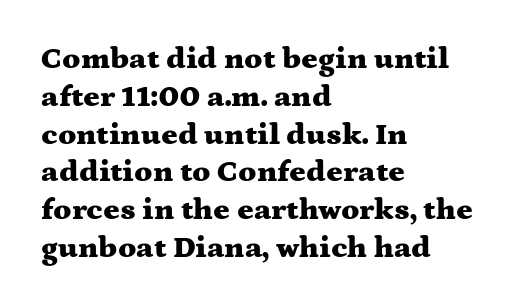
{"serif": "yes", "italic": "no", "bold": "yes", "weight": "heavy", "width": "wide", "stroke_contrast": "medium", "x_height": "medium", "monospaced": "no", "underline": "no", "align": "left", "line_spacing_ratio": 1.22, "letter_spacing": "normal", "letter_spacing_em": 0.0, "glyph_px": 31}
